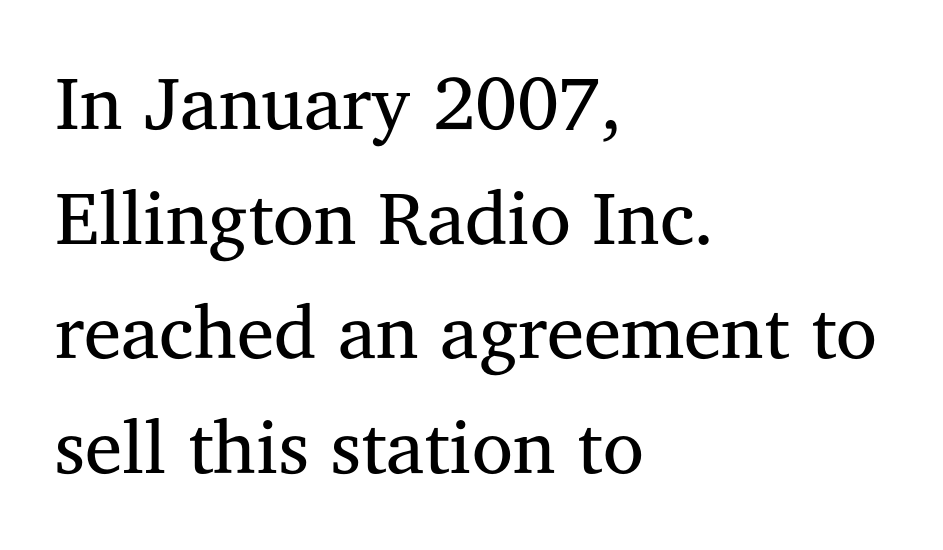
Q: Is the text bold? A: No.
Q: Is the text italic (slanted)? A: No, it is upright.
Q: Is the typeface a serif or a sans-serif typeface? A: Serif.
Q: Is the text underlined? A: No.
Q: How is the paragraph aligned? A: Left-aligned.
Q: Is the spacing between letters normal or unusually wide? A: Normal.
Q: Is the spacing between lines tight, normal or loose? A: Normal.
Q: Width (condensed, normal, or wide)? A: Normal.
Q: Stroke contrast? A: Medium.
Q: x-height? A: Medium.
Q: Monospaced? A: No.
